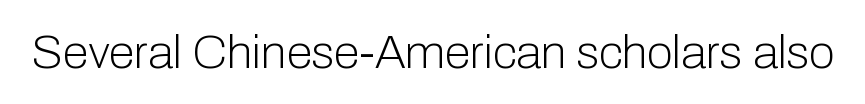
Classification — sans serif. These lines keep a tight, regular rhythm from letter to letter. Note the varied advance widths — an 'i' is clearly narrower than an 'm'. Nope, not italic — everything's standing straight.
